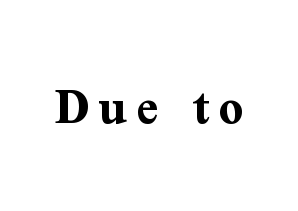
The image shows 54 px bold serif type, upright; set not underlined; medium stroke contrast and a medium x-height.
